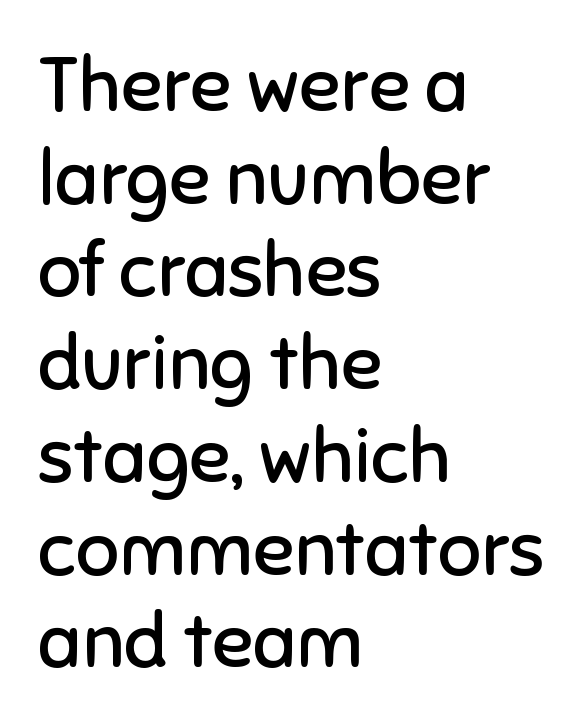
Q: Is the text bold? A: No.
Q: Is the text italic (slanted)? A: No, it is upright.
Q: Is the typeface a serif or a sans-serif typeface? A: Sans-serif.
Q: Is the text underlined? A: No.
Q: How is the paragraph aligned? A: Left-aligned.
Q: Is the spacing between letters normal or unusually wide? A: Normal.
Q: Width (condensed, normal, or wide)? A: Normal.
Q: Stroke contrast? A: Low.
Q: x-height? A: Medium.
Q: Monospaced? A: No.
